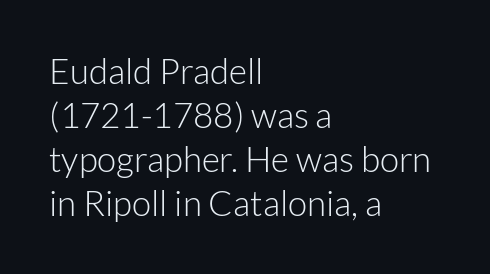
{"serif": "no", "italic": "no", "bold": "no", "weight": "light", "width": "normal", "stroke_contrast": "low", "x_height": "medium", "monospaced": "no", "underline": "no", "align": "left", "line_spacing": "normal", "line_spacing_ratio": 1.26, "letter_spacing": "normal", "letter_spacing_em": 0.0, "glyph_px": 35}
